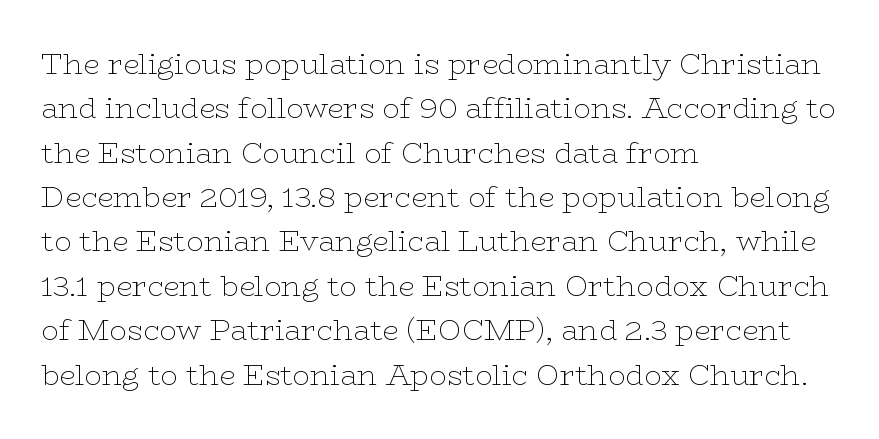
You could not count columns in this text — the font is proportionally spaced. This rendering features lettering with no underline. Is the letter spacing exaggerated? No — it looks like the ordinary default. The text block is weighted toward the left margin, trailing off unevenly rightward. On a weight scale, this lands at 450 or below. Each letter's strokes conclude with small projecting serifs.
